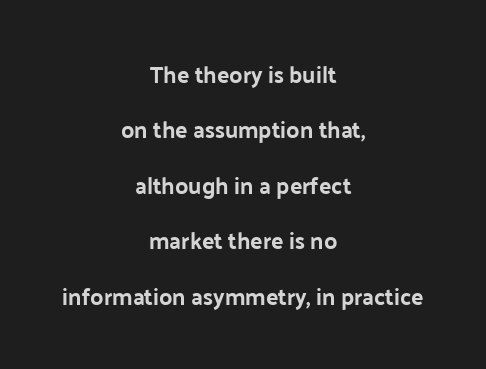
Q: Is the text italic (slanted)? A: No, it is upright.
Q: Is the text underlined? A: No.
Q: How is the paragraph aligned? A: Centered.
Q: Is the spacing between letters normal or unusually wide? A: Normal.
Q: Is the spacing between lines tight, normal or loose? A: Loose.
